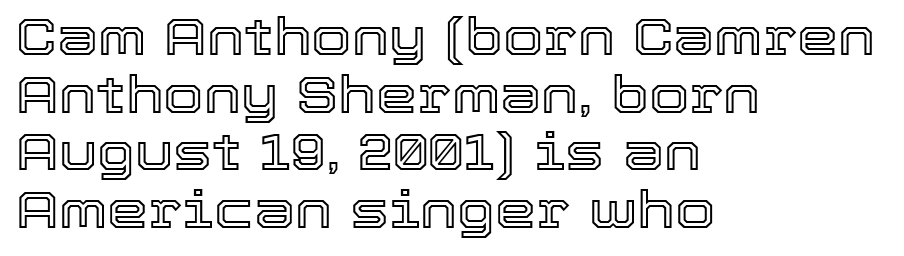
The setting favours the left margin, as ordinary paragraphs usually do. Type without underlining. When letters stand straight like this, we call the style roman or upright. The designer dialed line spacing down below the default.
